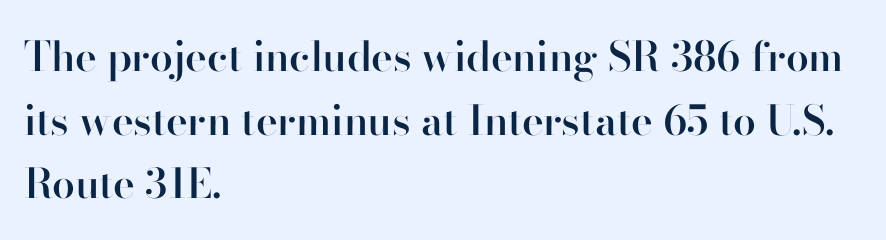
Rendered with straight, roman letterforms. Classification — sans serif. Note the varied advance widths — an 'i' is clearly narrower than an 'm'. Compared with an ordinary text face, these strokes are moderately heavier — a semibold. The block of text has a typical density, with ordinary space between rows.
